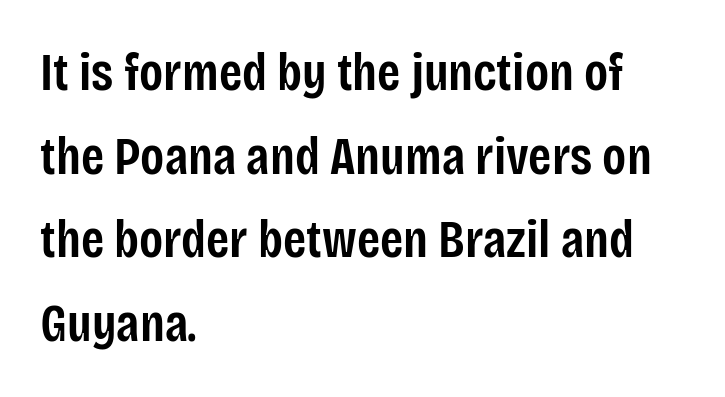
{"serif": "no", "italic": "no", "bold": "semi", "weight": "semibold", "width": "condensed", "stroke_contrast": "low", "x_height": "large", "monospaced": "no", "underline": "no", "align": "left", "line_spacing": "normal", "line_spacing_ratio": 1.58, "letter_spacing": "normal", "letter_spacing_em": 0.0, "glyph_px": 53}
